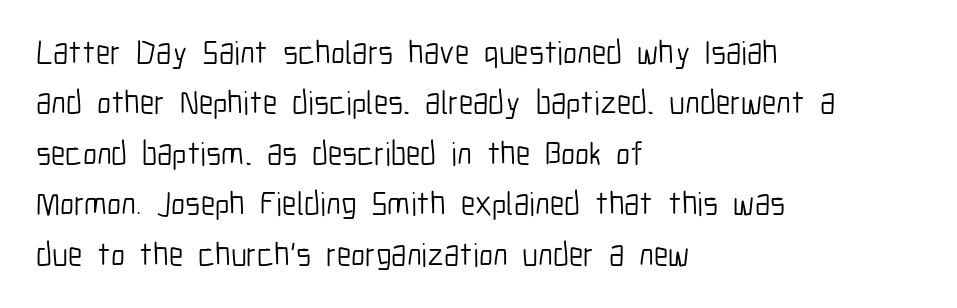
{"serif": "no", "italic": "no", "bold": "no", "weight": "light", "width": "condensed", "stroke_contrast": "low", "x_height": "medium", "monospaced": "no", "underline": "no", "align": "left", "line_spacing": "normal", "line_spacing_ratio": 1.53, "letter_spacing": "normal", "letter_spacing_em": 0.0, "glyph_px": 33}
